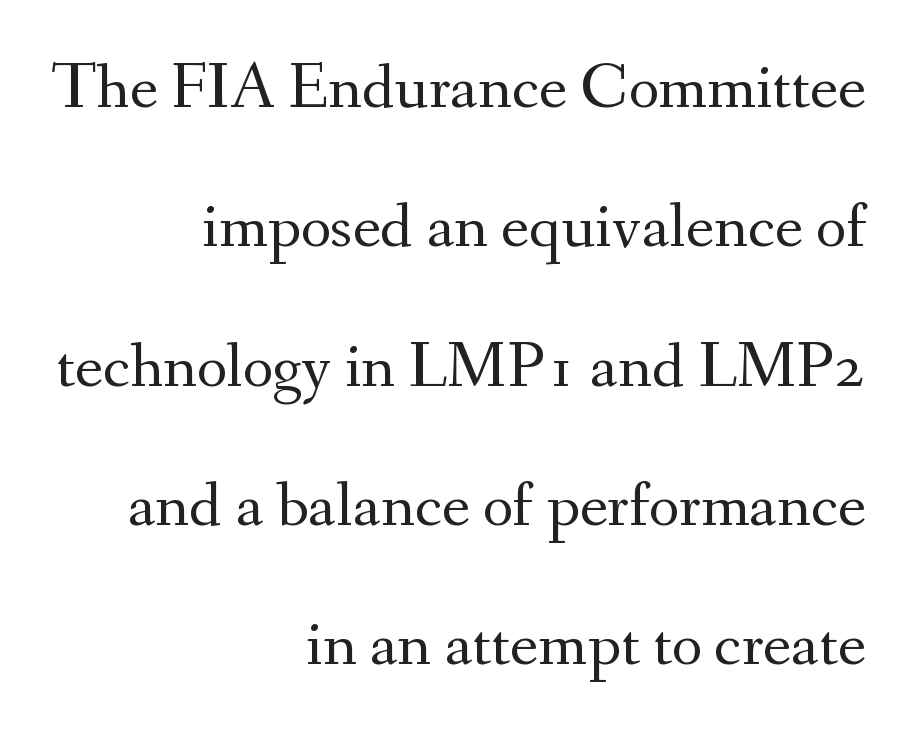
The image shows 66 px regular-weight serif type, upright; set right-aligned, loose line spacing (2.11x), normal letter spacing, not underlined; medium stroke contrast and a small x-height.
